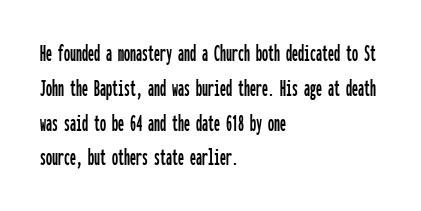
The image shows 24 px text type, upright; set left-aligned, normal line spacing (1.45x), normal letter spacing, not underlined.
